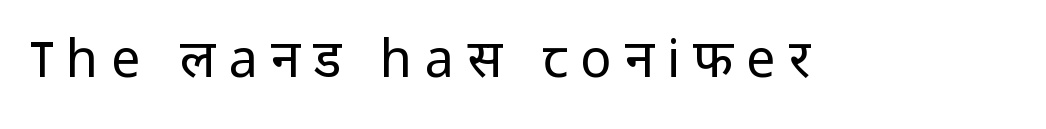
{"serif": "no", "italic": "no", "bold": "no", "weight": "regular", "width": "normal", "stroke_contrast": "low", "x_height": "medium", "monospaced": "no", "underline": "no", "letter_spacing": "wide", "letter_spacing_em": 0.25, "glyph_px": 52}
